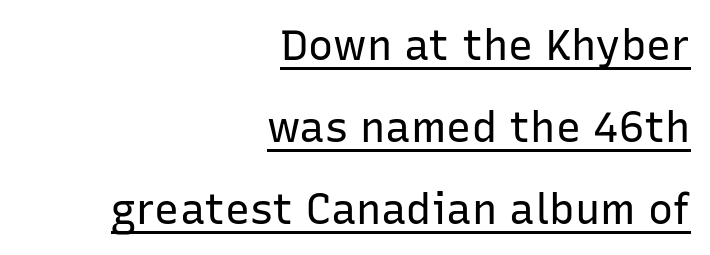
Alignment: flush right. Compared with undecorated copy, this sample adds a rule below the words. Letters have the restrained weight of plain body copy at most. Leading is clearly above the norm, producing a sparse column. Check where the strokes stop: nothing finishes them off — pure sans.
